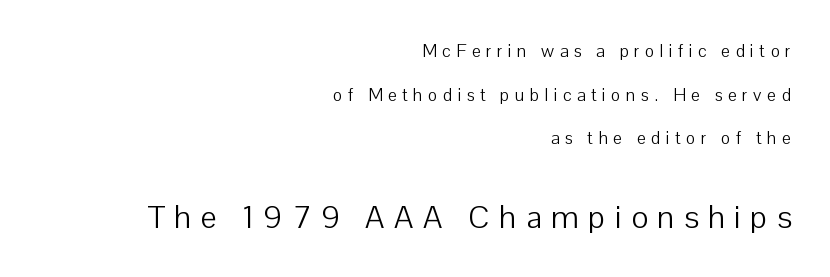
The typography opts for an upright posture over an oblique one. Note the varied advance widths — an 'i' is clearly narrower than an 'm'. The font is comparable to plain body text, perhaps lighter. The glyphs in this specimen are sans serif.
